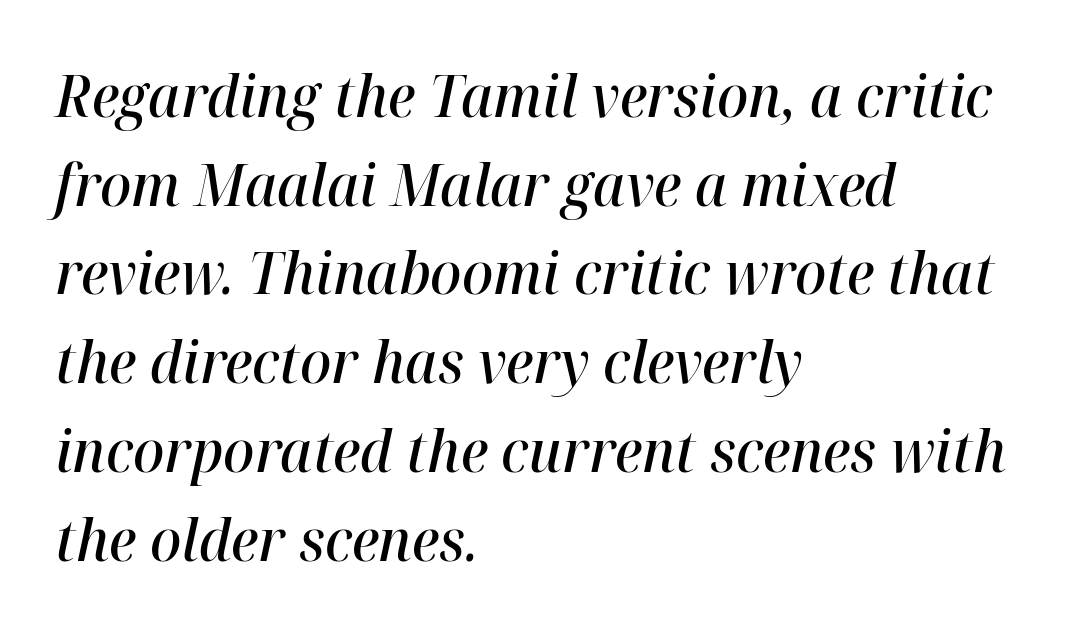
The image shows 58 px semibold type, italic (leaning right); set left-aligned, normal line spacing (1.53x), normal letter spacing, not underlined; high stroke contrast and a medium x-height.
